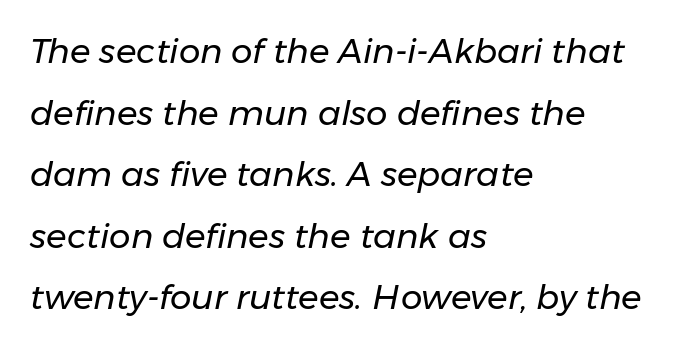
The words here are not underlined. Caption: multi-line text, flush left, ragged right. Do the characters align in a grid? No, the font is proportional. The whole block is typeset with a tilt.
